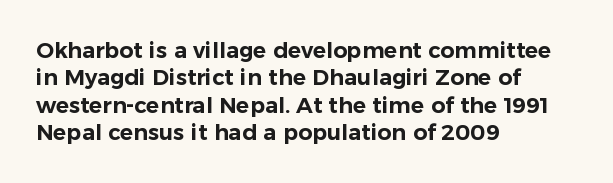
Letter spacing: default. Words float on clear page, feet unadorned. Every stem runs plumb, perpendicular to the baseline. Is there much room between lines? A standard amount, neither cramped nor airy. Reading down the block, your eye returns to a fixed left position each line.
